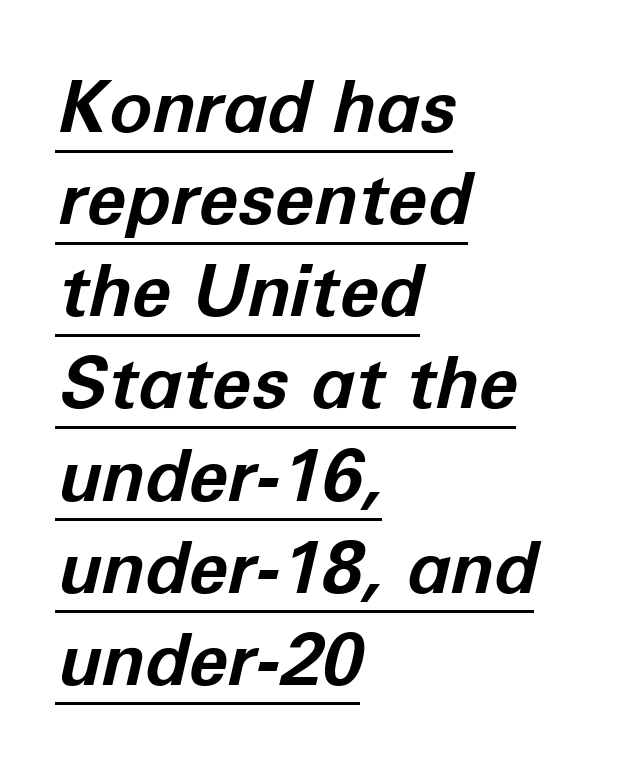
Q: Is the text bold? A: Yes.
Q: Is the text italic (slanted)? A: Yes, it leans right by about 12 degrees.
Q: Is the text underlined? A: Yes.
Q: How is the paragraph aligned? A: Left-aligned.
Q: Is the spacing between letters normal or unusually wide? A: Normal.
Q: Is the spacing between lines tight, normal or loose? A: Normal.
Q: Width (condensed, normal, or wide)? A: Normal.
Q: Stroke contrast? A: Low.
Q: x-height? A: Medium.
Q: Monospaced? A: No.
